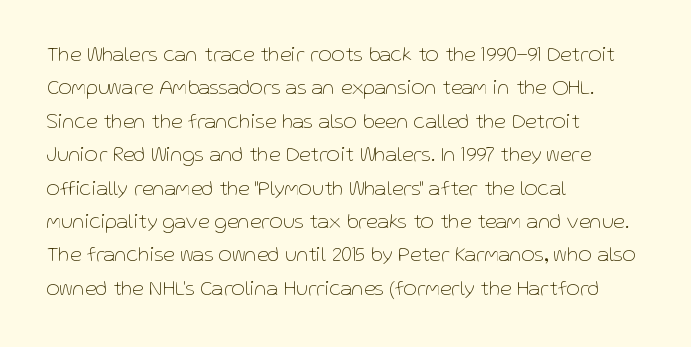
Q: Is the text bold? A: No.
Q: Is the text italic (slanted)? A: No, it is upright.
Q: Is the text underlined? A: No.
Q: How is the paragraph aligned? A: Left-aligned.
Q: Is the spacing between letters normal or unusually wide? A: Normal.
Q: Is the spacing between lines tight, normal or loose? A: Normal.
